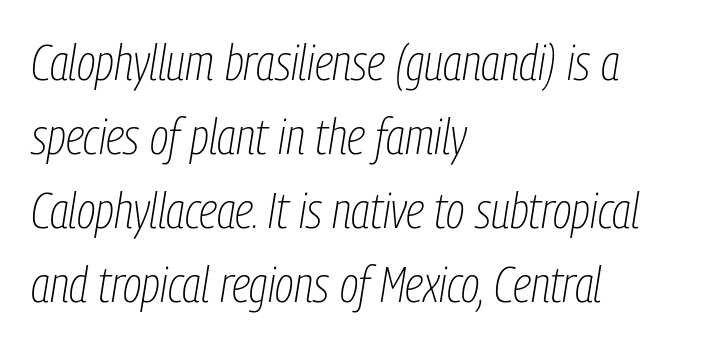
Q: Is the text bold? A: No.
Q: Is the text italic (slanted)? A: Yes, it leans right by about 9 degrees.
Q: Is the text underlined? A: No.
Q: How is the paragraph aligned? A: Left-aligned.
Q: Is the spacing between letters normal or unusually wide? A: Normal.
Q: Is the spacing between lines tight, normal or loose? A: Normal.
Q: Width (condensed, normal, or wide)? A: Condensed.
Q: Stroke contrast? A: Low.
Q: x-height? A: Medium.
Q: Monospaced? A: No.
